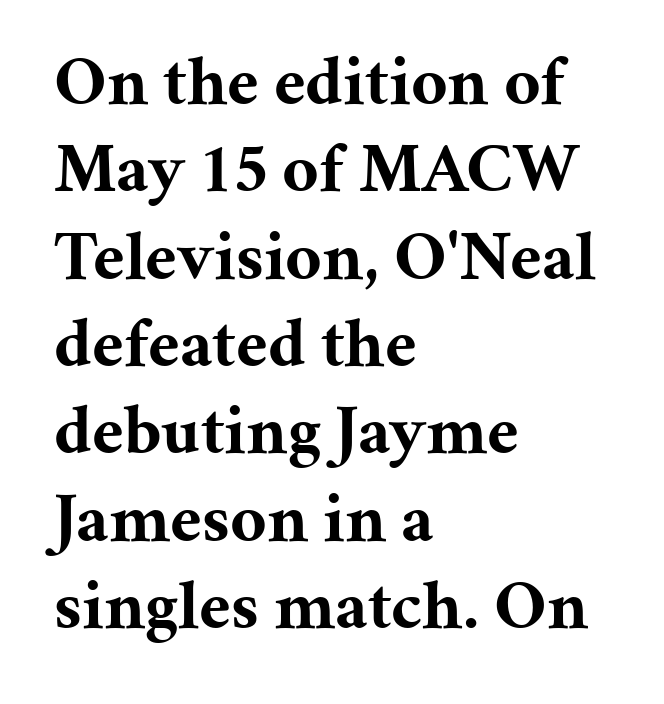
Each letter keeps its own natural width here, so spacing adapts to shape. Letters rest on an invisible, unmarked baseline. The face used here is rendered with its standard letterfit. Yep, those are serifs on the letters. Leftover space on each line is placed entirely after the last word.
